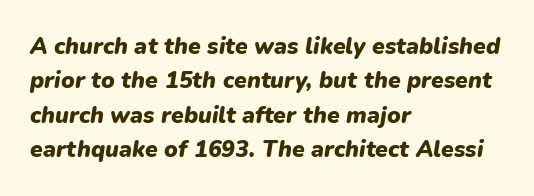
Rule under the text: the space is simply empty. Typographic density is high because the face is bold. Here the glyphs are tracked normally, forming tight word shapes. If you drew a line through each stem, it would be angled.
